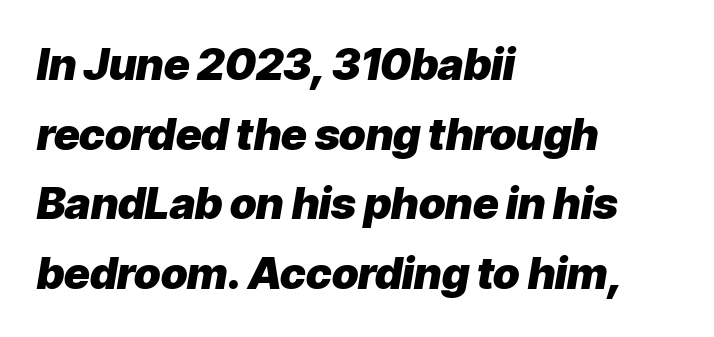
The typography opts for an oblique posture over an upright one. How heavy is the stroke? Heavy — this is a bold. Proportional: the letters do not fall into vertical columns. The glyphs are unaccompanied by any horizontal stroke below them.
